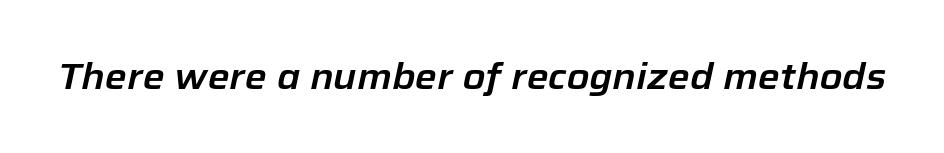
Q: Is the text italic (slanted)? A: Yes, it leans right by about 12 degrees.
Q: Is the text underlined? A: No.
Q: Is the spacing between letters normal or unusually wide? A: Normal.
Q: Width (condensed, normal, or wide)? A: Normal.
Q: Stroke contrast? A: Low.
Q: x-height? A: Medium.
Q: Monospaced? A: No.
